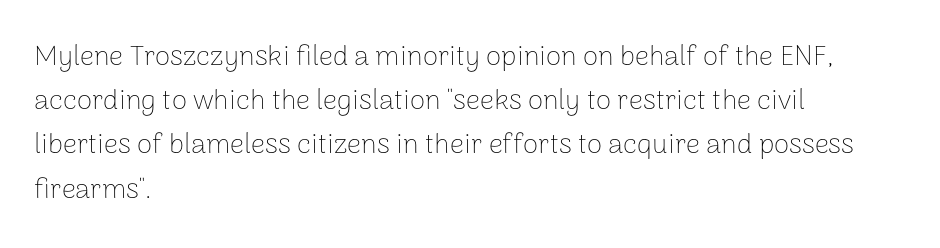
Glyph-to-glyph distance matches everyday printed text. The rendering uses natural spacing where letterforms have individual widths. Caption: face not bold, strokes unweighted. Posture: vertical. Regarding leading, the lines here are spaced in the standard way. Caption: multi-line text, flush left, ragged right.
